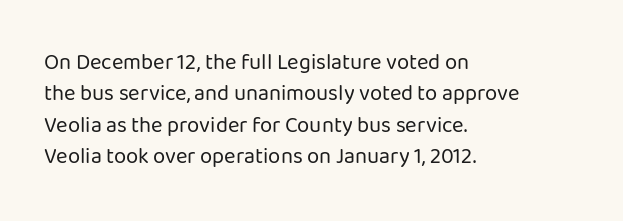
The image shows 22 px text type, upright; set left-aligned, normal line spacing (1.43x), normal letter spacing, not underlined.
